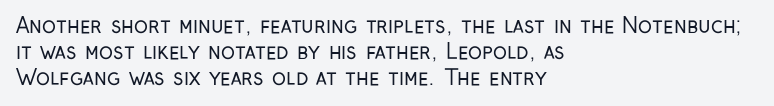
The image shows 21 px text type, upright; set left-aligned, line spacing 1.23x, normal letter spacing, not underlined.
